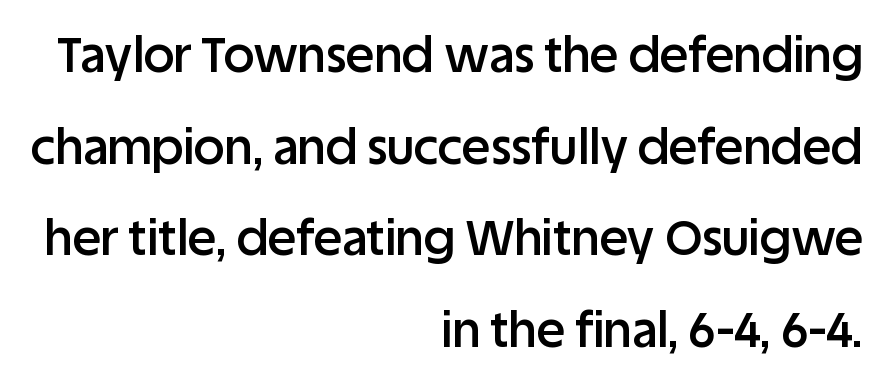
The image shows 48 px semibold sans-serif type, upright; set right-aligned, loose line spacing (1.91x), normal letter spacing, not underlined; low stroke contrast and a large x-height.
